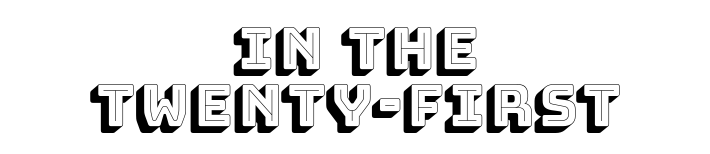
Q: Is the text italic (slanted)? A: No, it is upright.
Q: Is the text underlined? A: No.
Q: How is the paragraph aligned? A: Centered.
Q: Is the spacing between letters normal or unusually wide? A: Normal.
Q: Is the spacing between lines tight, normal or loose? A: Tight.
Q: Width (condensed, normal, or wide)? A: Normal.
Q: x-height? A: Large.
Q: Monospaced? A: No.
